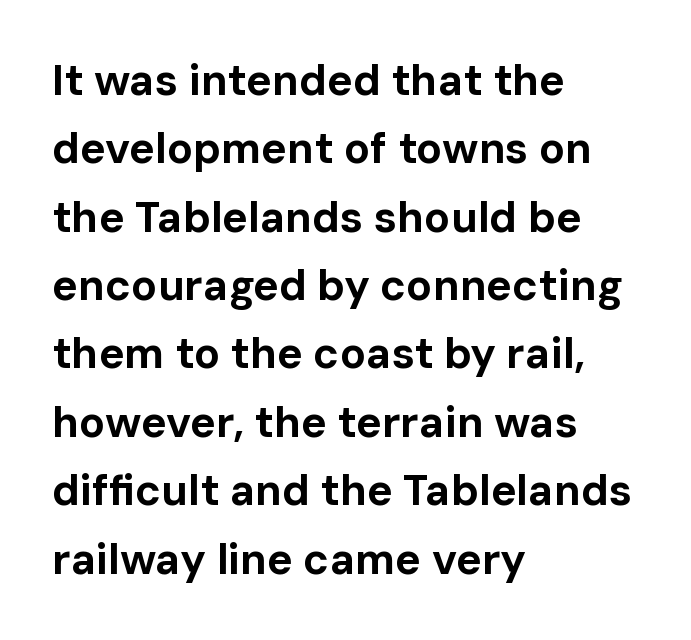
{"serif": "no", "italic": "no", "bold": "yes", "weight": "bold", "width": "normal", "stroke_contrast": "low", "x_height": "medium", "monospaced": "no", "underline": "no", "align": "left", "line_spacing": "normal", "line_spacing_ratio": 1.59, "letter_spacing": "normal", "letter_spacing_em": 0.0, "glyph_px": 43}
